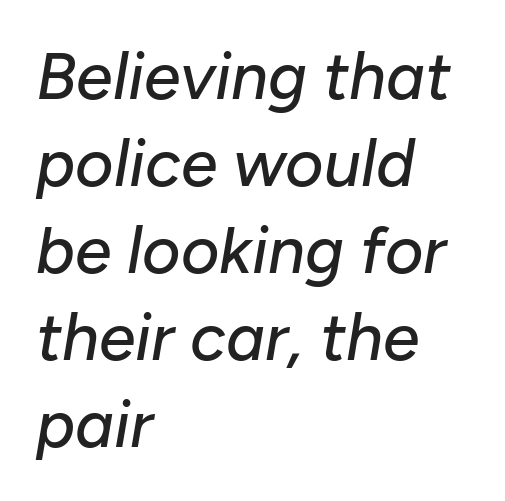
How would I describe the line gaps? Plain and ordinary. Is the block centered? No — it sits flush against the left margin. Each letter keeps its own natural width here, so spacing adapts to shape. Italic: yes, the glyphs are oblique. Any mark beneath the type? The region is blank.
